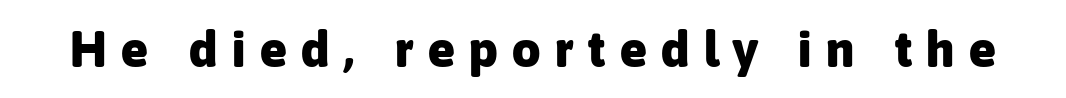
Q: Is the text bold? A: Yes.
Q: Is the text italic (slanted)? A: No, it is upright.
Q: Is the typeface a serif or a sans-serif typeface? A: Sans-serif.
Q: Is the text underlined? A: No.
Q: Is the spacing between letters normal or unusually wide? A: Unusually wide.
Q: Width (condensed, normal, or wide)? A: Normal.
Q: Stroke contrast? A: Low.
Q: x-height? A: Medium.
Q: Monospaced? A: No.
